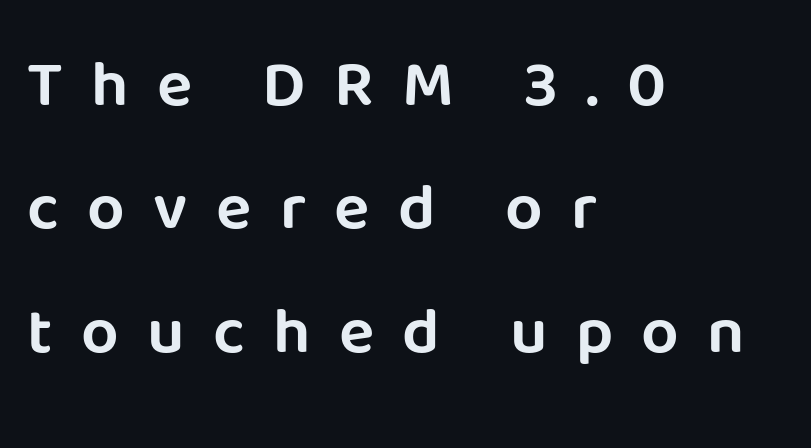
{"serif": "no", "italic": "no", "width": "normal", "stroke_contrast": "low", "x_height": "large", "monospaced": "no", "underline": "no", "align": "left", "line_spacing_ratio": 1.87, "letter_spacing": "wide", "letter_spacing_em": 0.43, "glyph_px": 66}
